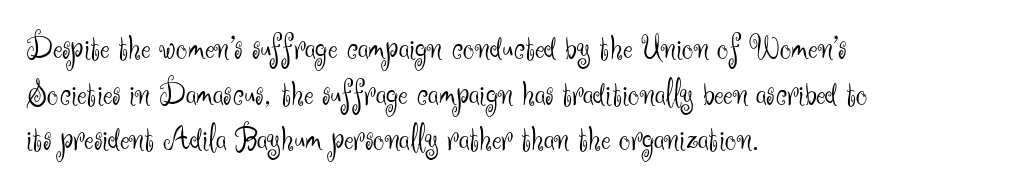
Q: Is the text bold? A: No.
Q: Is the text italic (slanted)? A: No, it is upright.
Q: Is the typeface a serif or a sans-serif typeface? A: Sans-serif.
Q: Is the text underlined? A: No.
Q: How is the paragraph aligned? A: Left-aligned.
Q: Is the spacing between letters normal or unusually wide? A: Normal.
Q: Is the spacing between lines tight, normal or loose? A: Normal.
Q: Width (condensed, normal, or wide)? A: Normal.
Q: Stroke contrast? A: Medium.
Q: x-height? A: Small.
Q: Monospaced? A: No.
